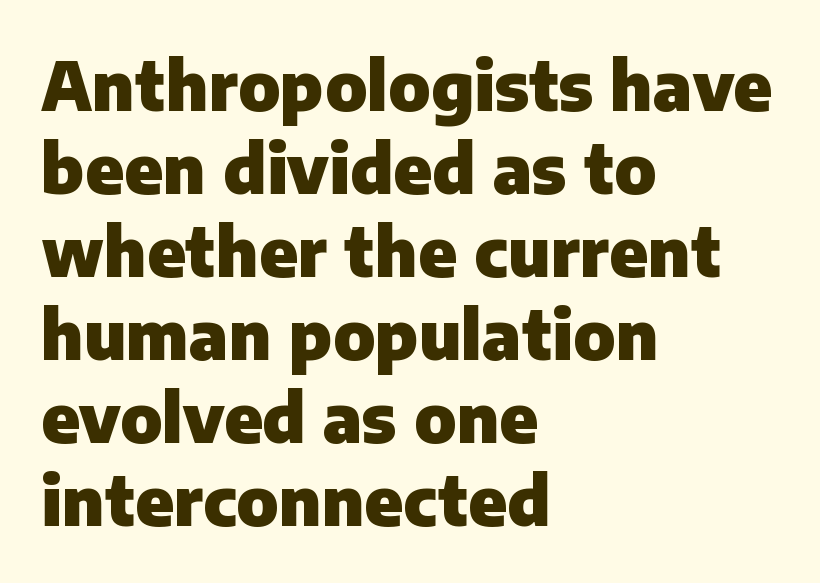
Nobody drew a line under any word here. The type is set solid horizontally, with unmodified tracking. The rendering uses natural spacing where letterforms have individual widths. Its strokes are broad and dark, the hallmark of bold type. These lines are composed in type without serifs. The compositor pushed each line to the left boundary.
